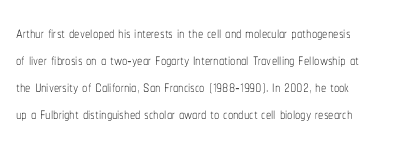
The image shows 21 px text type, upright; set left-aligned, normal line spacing (1.28x), normal letter spacing, not underlined.
